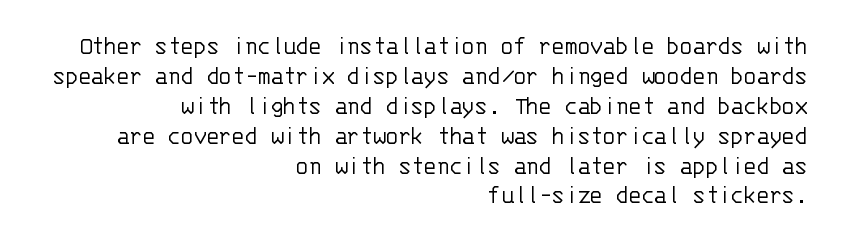
The image shows 26 px text type, upright; set right-aligned, tight line spacing (1.15x), normal letter spacing, not underlined.
